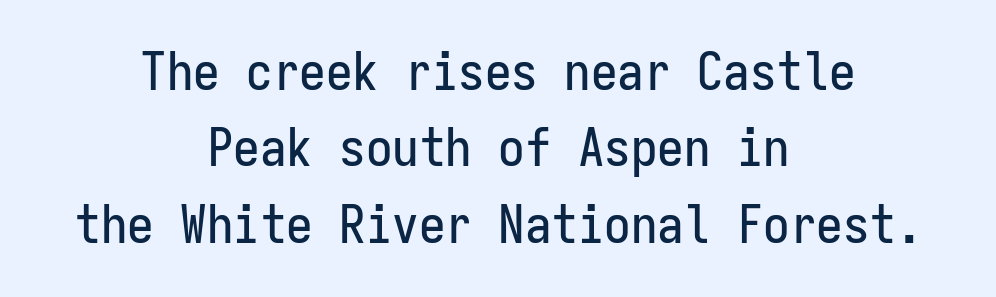
Looks like terminal output: every glyph gets an equal slot. These lines stack symmetrically, like a column narrowing and widening about its center. Decoration check: the copy has no underline. A typesetter would mark this as roman, not italic. Does the leading feel generous? No, just average. Stroke terminals: plain, sans-serif.
